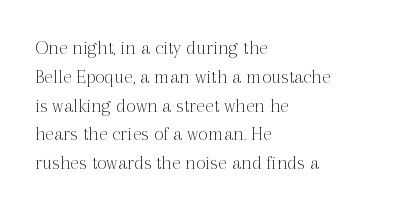
{"italic": "no", "bold": "no", "underline": "no", "align": "left", "line_spacing": "normal", "line_spacing_ratio": 1.37, "letter_spacing": "normal", "letter_spacing_em": 0.0, "glyph_px": 21}
